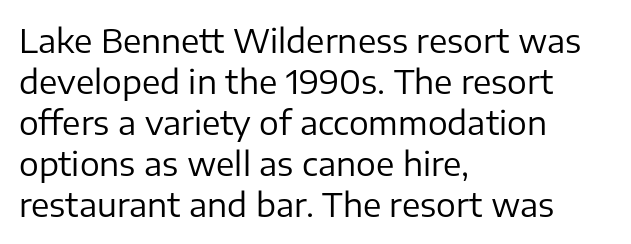
{"serif": "no", "italic": "no", "bold": "no", "weight": "regular", "width": "normal", "stroke_contrast": "low", "x_height": "medium", "monospaced": "no", "underline": "no", "align": "left", "line_spacing_ratio": 1.24, "letter_spacing": "normal", "letter_spacing_em": 0.0, "glyph_px": 33}
